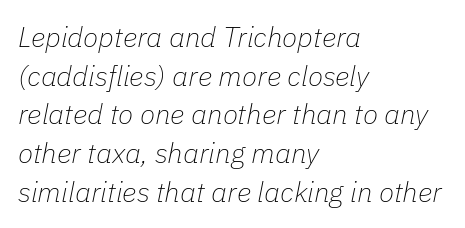
The image shows 28 px thin type, italic (leaning right); set left-aligned, normal line spacing (1.38x), normal letter spacing, not underlined; low stroke contrast and a medium x-height.
